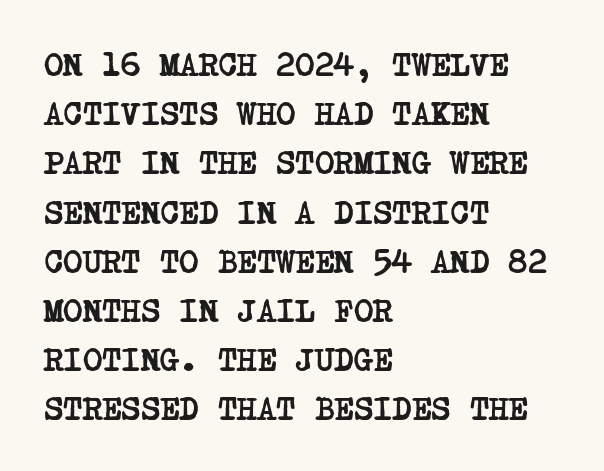
{"serif": "yes", "bold": "yes", "weight": "semibold", "width": "condensed", "stroke_contrast": "low", "x_height": "large", "underline": "no", "align": "left", "line_spacing": "normal", "line_spacing_ratio": 1.49, "letter_spacing": "normal", "letter_spacing_em": 0.0, "glyph_px": 33}
